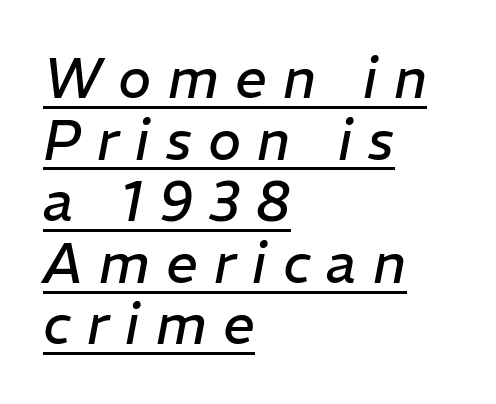
The image shows 56 px regular-weight type, italic (leaning right); set left-aligned, tight line spacing (1.1x), unusually wide letter spacing (+0.29 em), underlined; low stroke contrast and a medium x-height.
